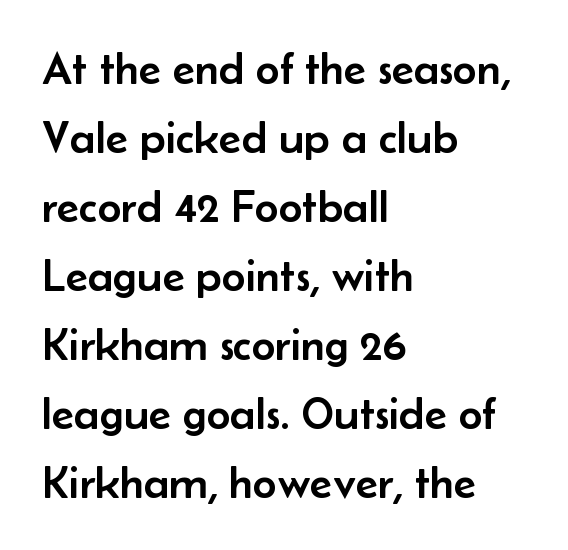
{"serif": "no", "italic": "no", "width": "normal", "stroke_contrast": "low", "x_height": "small", "monospaced": "no", "underline": "no", "align": "left", "line_spacing": "normal", "line_spacing_ratio": 1.5, "letter_spacing": "normal", "letter_spacing_em": 0.0, "glyph_px": 46}
